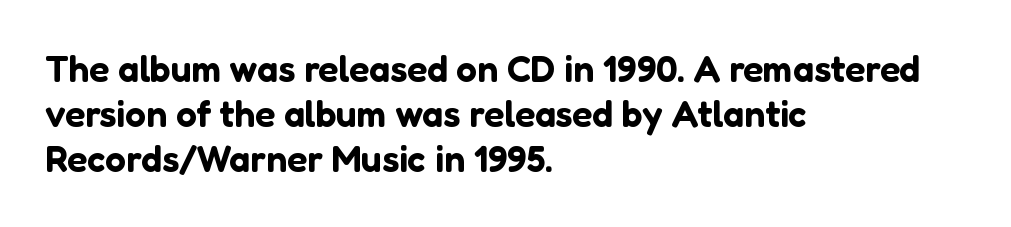
{"serif": "no", "italic": "no", "width": "normal", "stroke_contrast": "low", "x_height": "medium", "monospaced": "no", "underline": "no", "align": "left", "line_spacing_ratio": 1.22, "letter_spacing": "normal", "letter_spacing_em": 0.0, "glyph_px": 37}
